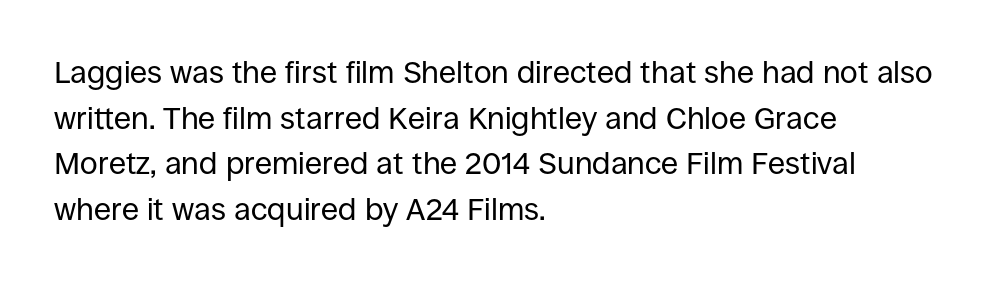
Q: Is the text bold? A: No.
Q: Is the text italic (slanted)? A: No, it is upright.
Q: Is the typeface a serif or a sans-serif typeface? A: Sans-serif.
Q: Is the text underlined? A: No.
Q: How is the paragraph aligned? A: Left-aligned.
Q: Is the spacing between letters normal or unusually wide? A: Normal.
Q: Is the spacing between lines tight, normal or loose? A: Normal.
Q: Width (condensed, normal, or wide)? A: Normal.
Q: Stroke contrast? A: Low.
Q: x-height? A: Large.
Q: Monospaced? A: No.
